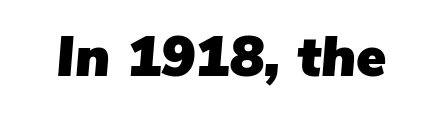
This sample has the flowing, uneven cadence of proportional lettering. Designer's note — italics engaged. Honestly, the letter spacing is just normal — you wouldn't notice it. Words float on clear page, feet unadorned.
